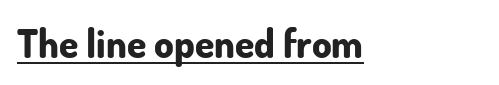
{"serif": "no", "italic": "no", "bold": "yes", "weight": "bold", "width": "normal", "stroke_contrast": "low", "x_height": "small", "monospaced": "no", "underline": "yes", "align": "left", "letter_spacing": "normal", "letter_spacing_em": 0.0, "glyph_px": 39}
